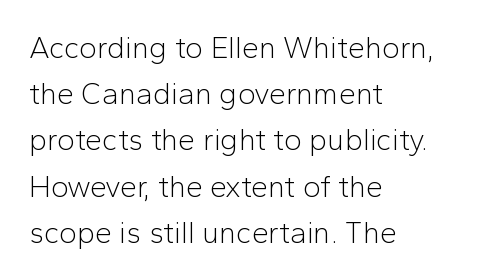
Q: Is the text bold? A: No.
Q: Is the text italic (slanted)? A: No, it is upright.
Q: Is the typeface a serif or a sans-serif typeface? A: Sans-serif.
Q: Is the text underlined? A: No.
Q: How is the paragraph aligned? A: Left-aligned.
Q: Is the spacing between letters normal or unusually wide? A: Normal.
Q: Is the spacing between lines tight, normal or loose? A: Normal.
Q: Width (condensed, normal, or wide)? A: Normal.
Q: Stroke contrast? A: Low.
Q: x-height? A: Medium.
Q: Monospaced? A: No.
